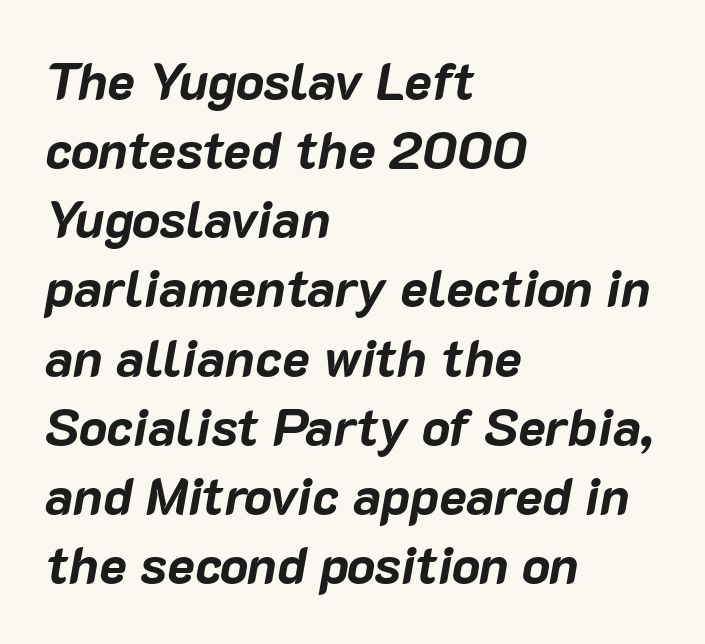
Strong, thick strokes mark this as bold type. Each new line begins a customary step beneath the previous one. A typesetter would call this proportional, since set widths differ per character. Observe the ordinary spacing: letters are neighbours, not strangers. Style check: oblique. Every row of glyphs begins at an identical x-position on the left.
